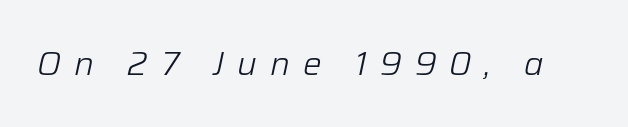
The image shows 33 px light type, italic (leaning right); set unusually wide letter spacing (+0.39 em), not underlined; low stroke contrast and a medium x-height.
